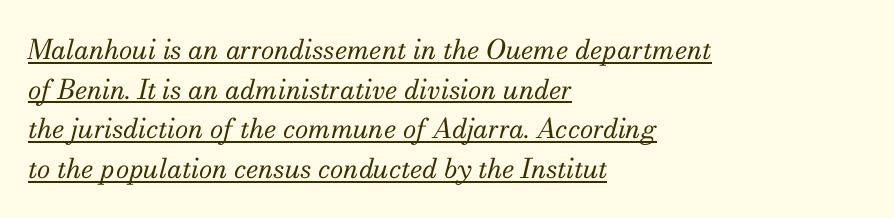
These characters rest on top of a visible drawn line. Compared with typical body copy, the letter spacing here is the same. Weight: in the light-to-regular range. Would a proofreader flag this as italicized? Yes. All the whitespace from short lines collects on the right.
